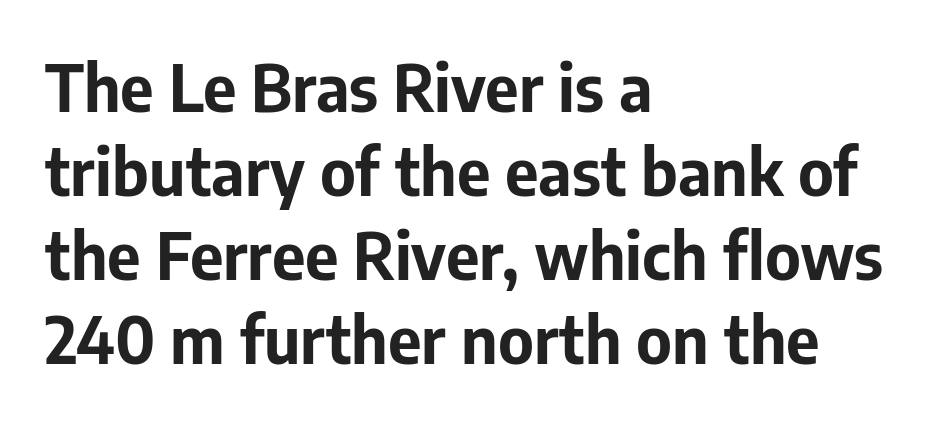
The image shows 65 px bold sans-serif type, upright; set left-aligned, normal line spacing (1.29x), normal letter spacing, not underlined; low stroke contrast and a medium x-height.
